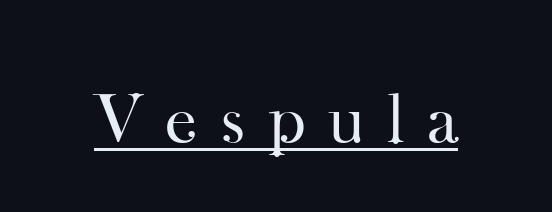
Q: Is the text bold? A: No.
Q: Is the text italic (slanted)? A: No, it is upright.
Q: Is the typeface a serif or a sans-serif typeface? A: Serif.
Q: Is the text underlined? A: Yes.
Q: How is the paragraph aligned? A: Centered.
Q: Is the spacing between letters normal or unusually wide? A: Unusually wide.
Q: Width (condensed, normal, or wide)? A: Normal.
Q: Stroke contrast? A: High.
Q: x-height? A: Small.
Q: Monospaced? A: No.
